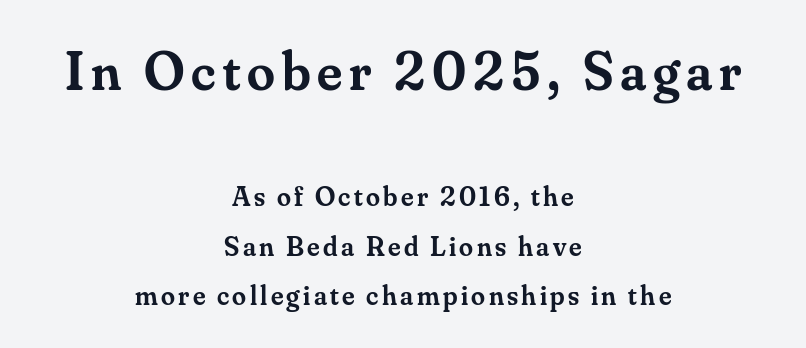
These words are printed semibold, heavier than regular yet not bold. This rendering employs a face with finishing strokes, i.e., a serif. Italic? Not at all — the glyphs are vertical. Reading top to bottom, the characters get smaller at the block break. The glyphs are unaccompanied by any horizontal stroke below them.
